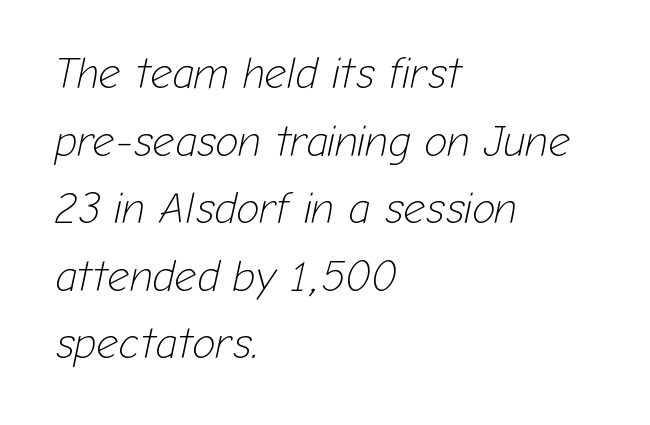
Q: Is the text bold? A: No.
Q: Is the text italic (slanted)? A: Yes, it leans right by about 12 degrees.
Q: Is the text underlined? A: No.
Q: How is the paragraph aligned? A: Left-aligned.
Q: Is the spacing between letters normal or unusually wide? A: Normal.
Q: Is the spacing between lines tight, normal or loose? A: Normal.
Q: Width (condensed, normal, or wide)? A: Normal.
Q: Stroke contrast? A: Low.
Q: x-height? A: Medium.
Q: Monospaced? A: No.
